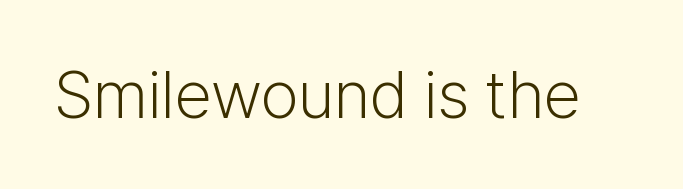
Q: Is the text bold? A: No.
Q: Is the text italic (slanted)? A: No, it is upright.
Q: Is the typeface a serif or a sans-serif typeface? A: Sans-serif.
Q: Is the text underlined? A: No.
Q: Is the spacing between letters normal or unusually wide? A: Normal.
Q: Width (condensed, normal, or wide)? A: Normal.
Q: Stroke contrast? A: Low.
Q: x-height? A: Medium.
Q: Monospaced? A: No.
